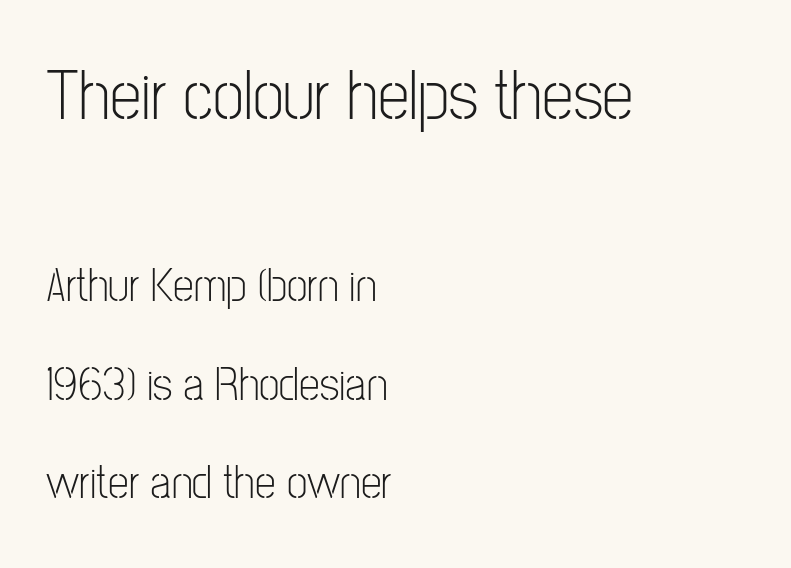
The image shows 71 px light, condensed sans-serif type, upright; set left-aligned, loose line spacing (2.1x), normal letter spacing, not underlined; the first (top) block is 1.51x larger; low stroke contrast and a medium x-height.
